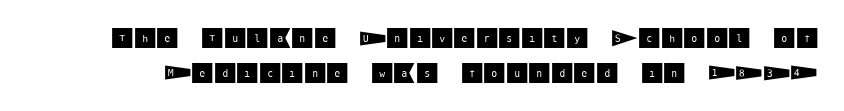
Q: Is the text italic (slanted)? A: No, it is upright.
Q: Is the text underlined? A: No.
Q: Is the spacing between letters normal or unusually wide? A: Normal.
Q: Is the spacing between lines tight, normal or loose? A: Normal.
